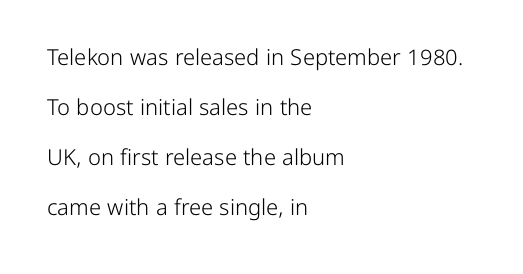
The image shows 22 px text type, upright; set left-aligned, loose line spacing (2.27x), normal letter spacing, not underlined.
